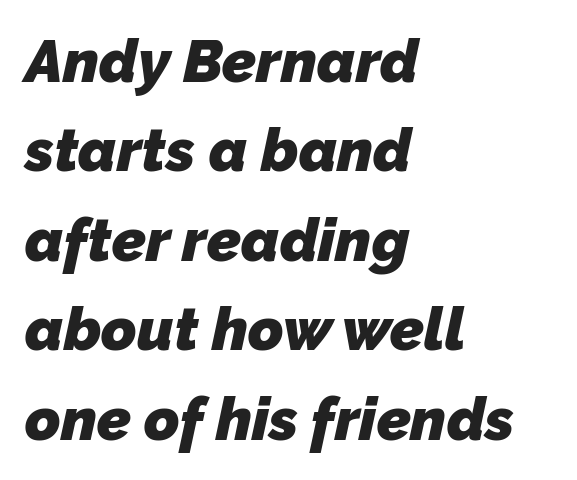
The image shows 60 px heavy sans-serif type; set left-aligned, normal line spacing (1.49x), normal letter spacing, not underlined; low stroke contrast and a medium x-height.
